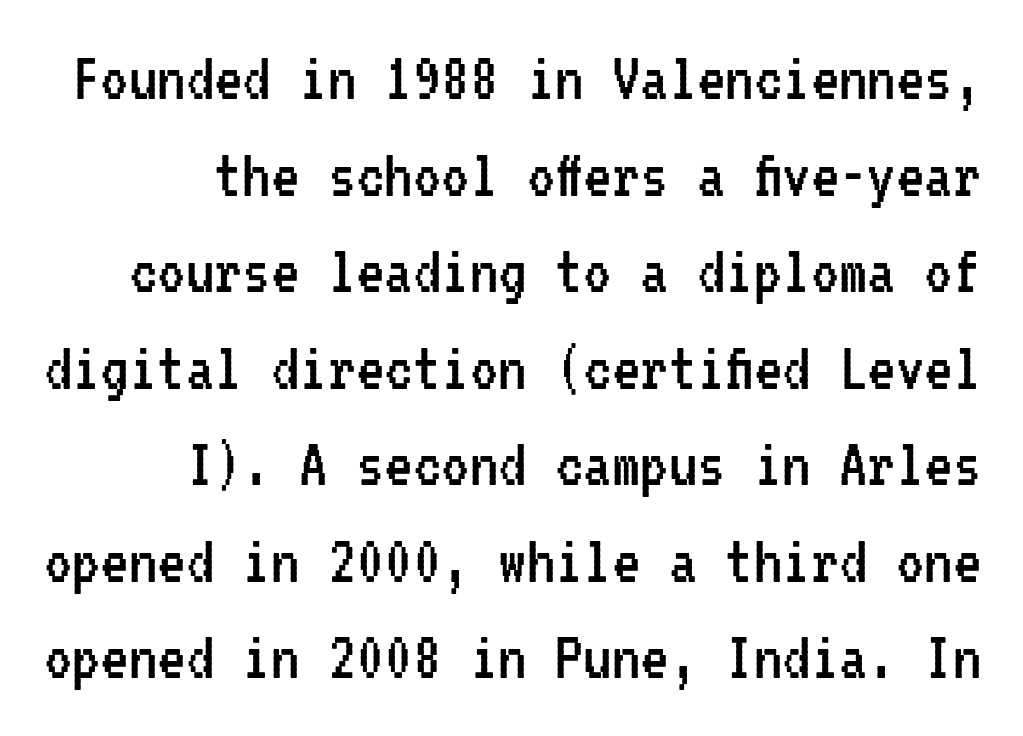
Q: Is the text bold? A: No.
Q: Is the text italic (slanted)? A: No, it is upright.
Q: Is the typeface a serif or a sans-serif typeface? A: Sans-serif.
Q: Is the text underlined? A: No.
Q: How is the paragraph aligned? A: Right-aligned.
Q: Is the spacing between letters normal or unusually wide? A: Normal.
Q: Is the spacing between lines tight, normal or loose? A: Normal.
Q: Width (condensed, normal, or wide)? A: Condensed.
Q: Stroke contrast? A: Low.
Q: x-height? A: Medium.
Q: Monospaced? A: Yes.
